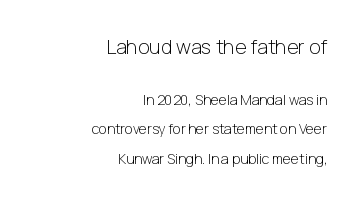
The image shows 20 px text type, upright; set right-aligned, loose line spacing (2.1x), normal letter spacing, not underlined; the first (top) block is 1.43x larger.
